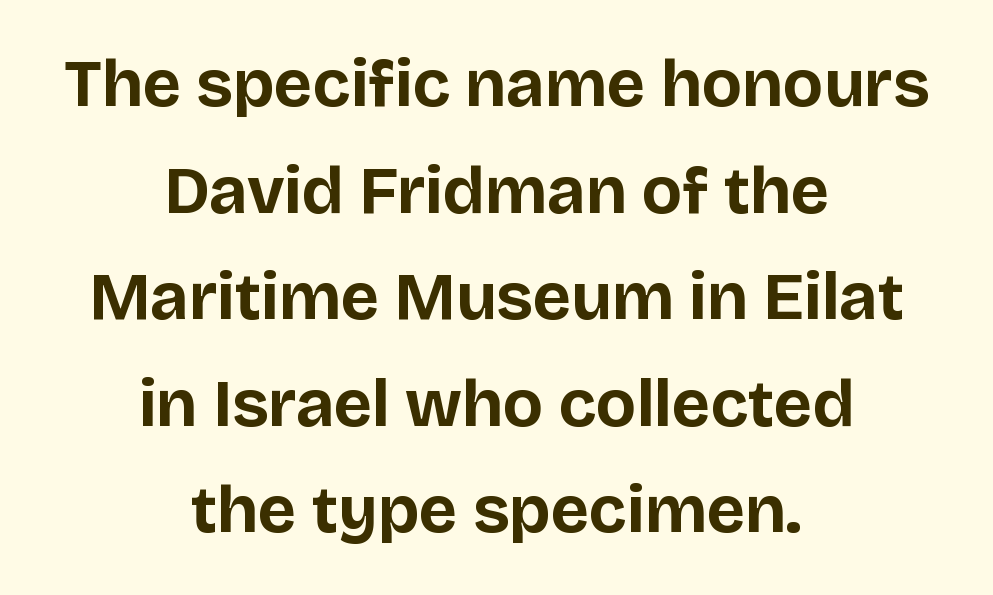
{"serif": "no", "italic": "no", "bold": "yes", "weight": "bold", "width": "normal", "stroke_contrast": "low", "x_height": "large", "monospaced": "no", "underline": "no", "align": "center", "line_spacing": "normal", "line_spacing_ratio": 1.59, "letter_spacing": "normal", "letter_spacing_em": 0.0, "glyph_px": 67}
